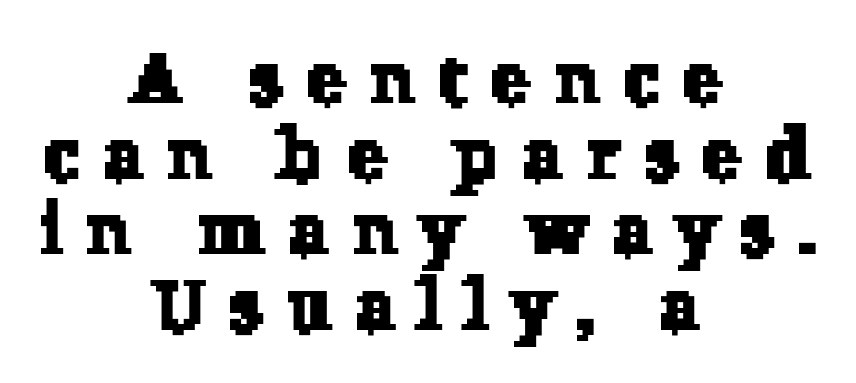
The typeface chosen for these lines features serifs. Descenders hang freely into open space. Does extra space separate the letters? Yes, quite a lot of it. Is there much room between lines? No — they nearly touch.
